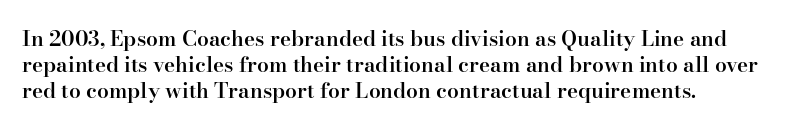
In terms of weight, the rendering is demibold, just under bold. This rendering features lettering with no underline. You can tell it's not italic because the verticals are truly vertical. Glyph-to-glyph distance matches everyday printed text.
